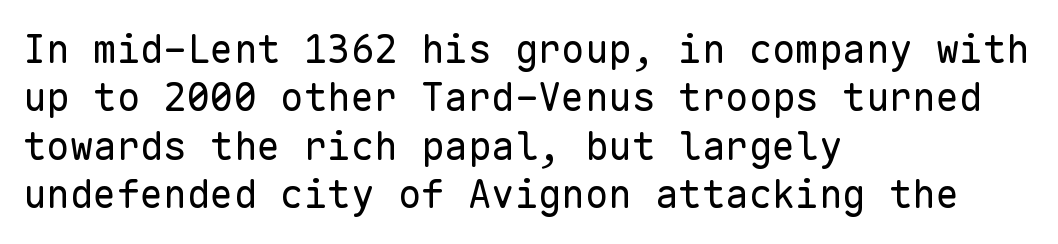
Q: Is the text bold? A: No.
Q: Is the text italic (slanted)? A: No, it is upright.
Q: Is the typeface a serif or a sans-serif typeface? A: Sans-serif.
Q: Is the text underlined? A: No.
Q: How is the paragraph aligned? A: Left-aligned.
Q: Is the spacing between letters normal or unusually wide? A: Normal.
Q: Width (condensed, normal, or wide)? A: Normal.
Q: Stroke contrast? A: Low.
Q: x-height? A: Medium.
Q: Monospaced? A: Yes.
